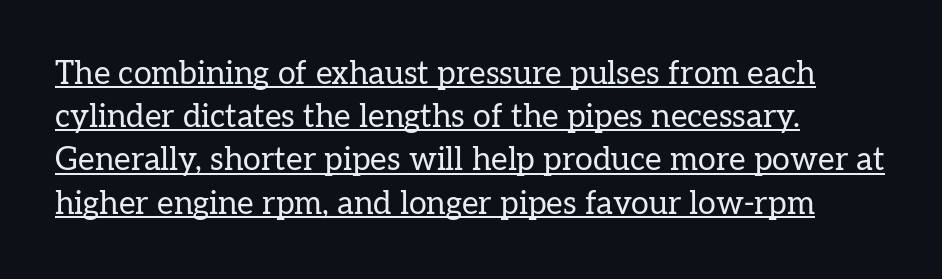
The image shows 32 px regular-weight serif type, upright; set left-aligned, normal line spacing (1.35x), normal letter spacing, underlined; low stroke contrast and a medium x-height.
